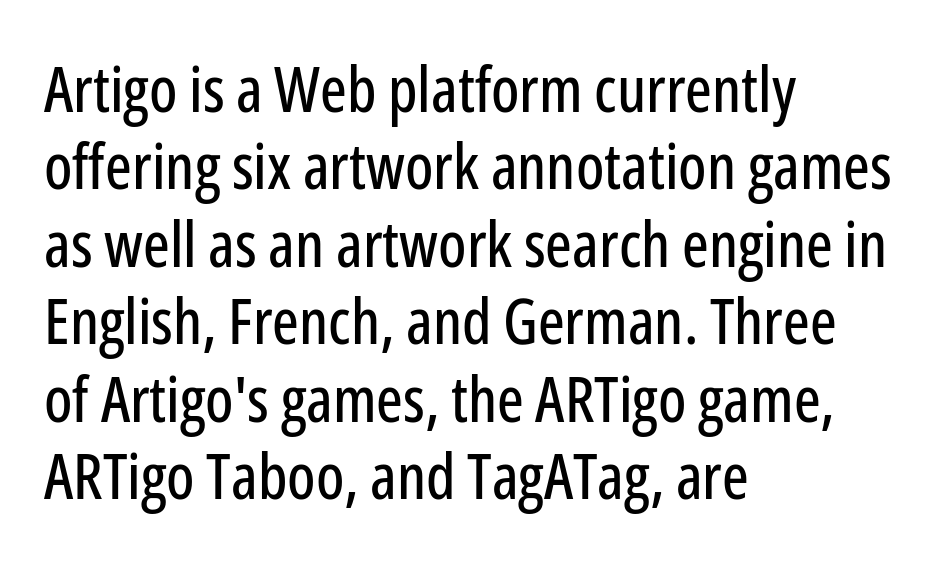
The words here are not underlined. Do the letters lean? They stand straight. This rendering leaves character spacing at its baseline value. Here the designer chose a conventional face with non-uniform glyph widths. All the whitespace from short lines collects on the right.
